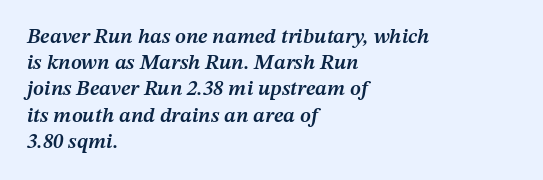
The image shows 21 px text type, italic (leaning right); set left-aligned, normal line spacing (1.25x), normal letter spacing, not underlined.
